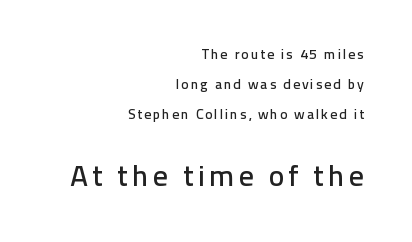
Q: Is the text italic (slanted)? A: No, it is upright.
Q: Is the typeface a serif or a sans-serif typeface? A: Sans-serif.
Q: Is the text underlined? A: No.
Q: How is the paragraph aligned? A: Right-aligned.
Q: Is the spacing between lines tight, normal or loose? A: Loose.
Q: Which block of text is set in a larger size, the first (top) or the second (bottom)? A: The second (bottom) one.
Q: Width (condensed, normal, or wide)? A: Normal.
Q: Stroke contrast? A: Low.
Q: x-height? A: Medium.
Q: Monospaced? A: No.
